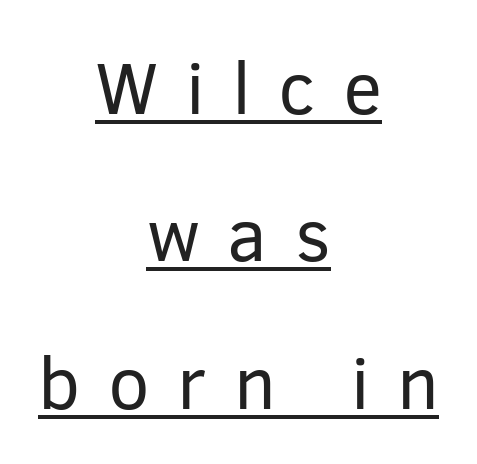
The image shows 74 px regular-weight sans-serif type, upright; set centered, loose line spacing (1.99x), unusually wide letter spacing (+0.37 em), underlined; low stroke contrast and a medium x-height.
